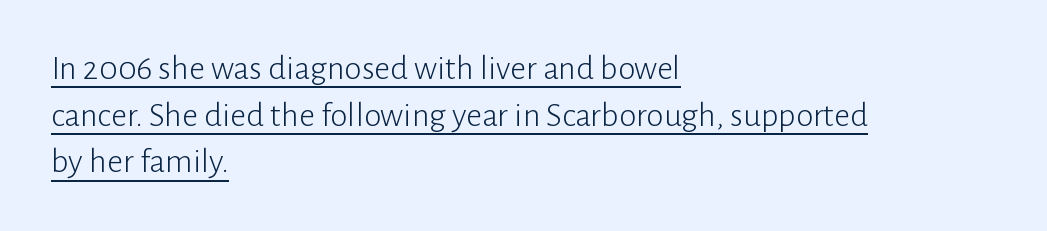
The image shows 35 px light sans-serif type, upright; set left-aligned, normal line spacing (1.33x), normal letter spacing, underlined; low stroke contrast and a medium x-height.
